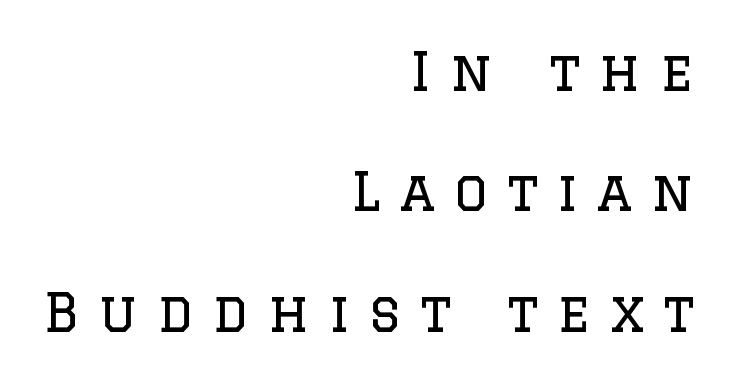
{"serif": "yes", "italic": "no", "bold": "no", "weight": "regular", "width": "normal", "stroke_contrast": "low", "x_height": "large", "monospaced": "no", "underline": "no", "align": "right", "line_spacing": "loose", "line_spacing_ratio": 2.27, "letter_spacing": "wide", "letter_spacing_em": 0.36, "glyph_px": 53}
